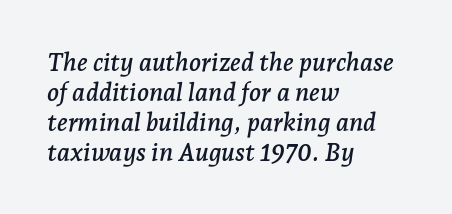
The image shows 25 px text type, italic (leaning right); set left-aligned, line spacing 1.2x, normal letter spacing, not underlined.
